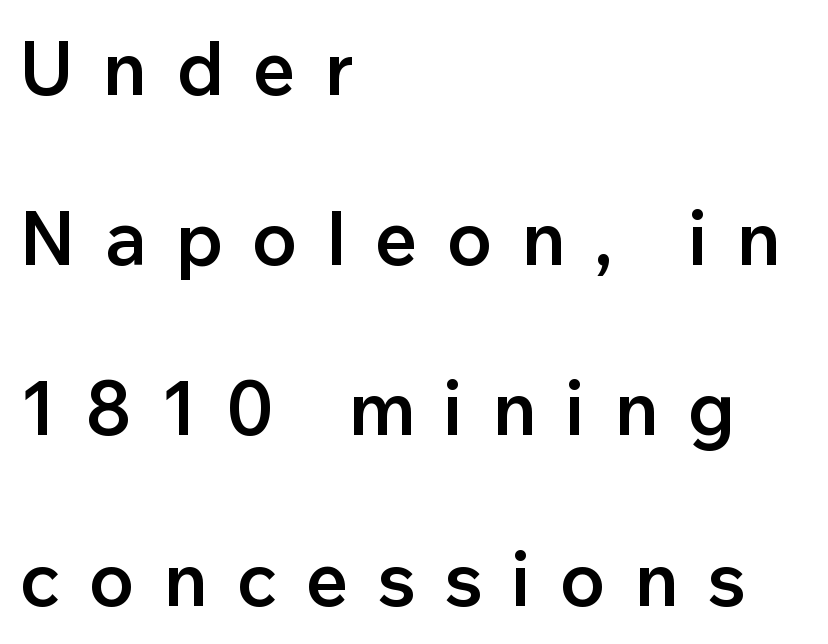
{"serif": "no", "italic": "no", "bold": "semi", "weight": "semibold", "width": "normal", "stroke_contrast": "low", "x_height": "medium", "monospaced": "no", "underline": "no", "align": "left", "line_spacing": "loose", "line_spacing_ratio": 2.27, "letter_spacing": "wide", "letter_spacing_em": 0.38, "glyph_px": 75}
